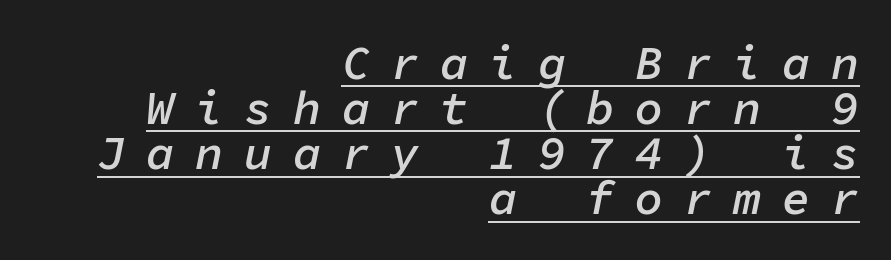
{"italic": "yes", "lean": "right", "slant_degrees": 11, "bold": "semi", "weight": "semibold", "width": "normal", "stroke_contrast": "low", "x_height": "medium", "monospaced": "yes", "underline": "yes", "align": "right", "line_spacing": "tight", "line_spacing_ratio": 0.96, "letter_spacing": "wide", "letter_spacing_em": 0.44, "glyph_px": 47}
